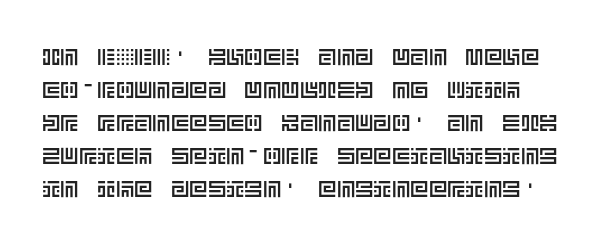
The gap between lines stays unmarked. Students, note that the glyphs here touch the page at normal intervals. In terms of posture, this sample is upright. A normal amount of white space separates one row of letters from the next.
